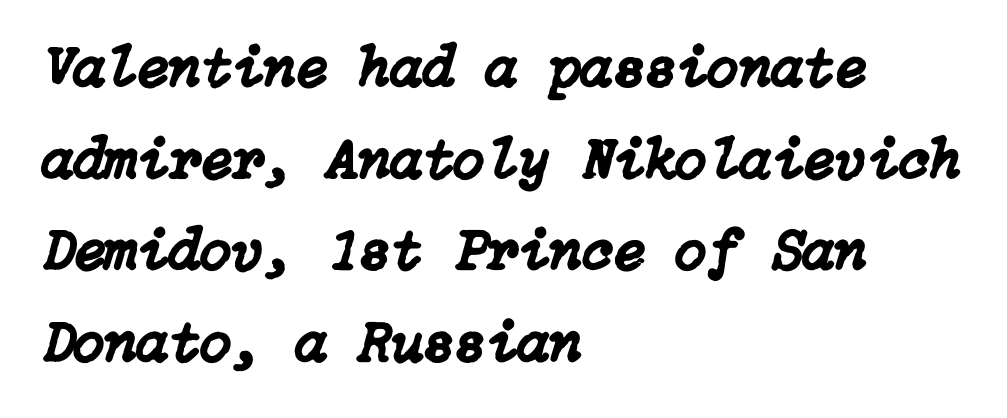
{"italic": "yes", "lean": "right", "slant_degrees": 15, "width": "normal", "stroke_contrast": "low", "x_height": "medium", "underline": "no", "align": "left", "line_spacing": "normal", "line_spacing_ratio": 1.58, "letter_spacing": "normal", "letter_spacing_em": 0.0, "glyph_px": 58}
